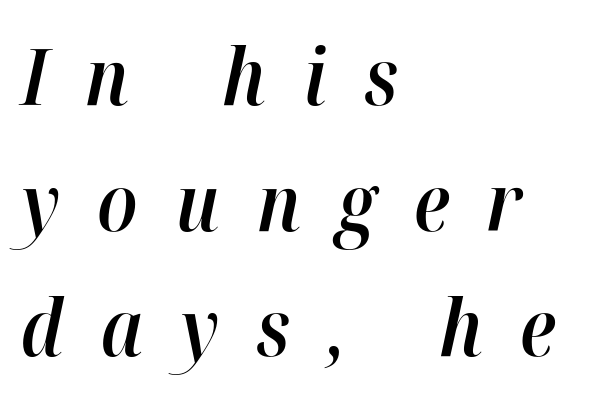
It's the slanting kind of type. The face used here is rendered with a markedly widened letterfit. The lines are quadded left. These lines are rendered in a variable-pitch font. Normally led — the rows are evenly, conventionally spaced.
